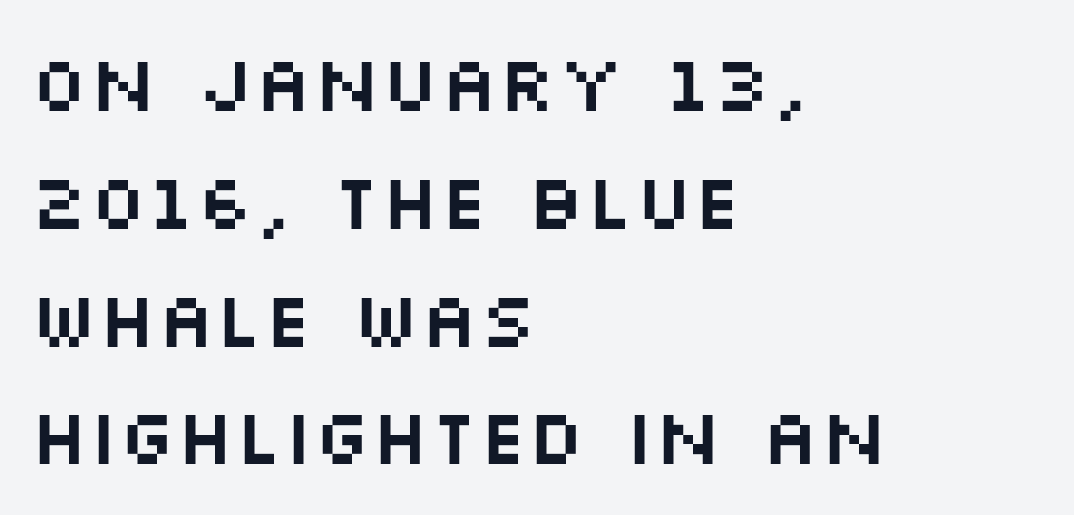
The image shows 78 px wide sans-serif type, upright; set left-aligned, normal line spacing (1.51x), normal letter spacing, not underlined; medium stroke contrast and a large x-height.
